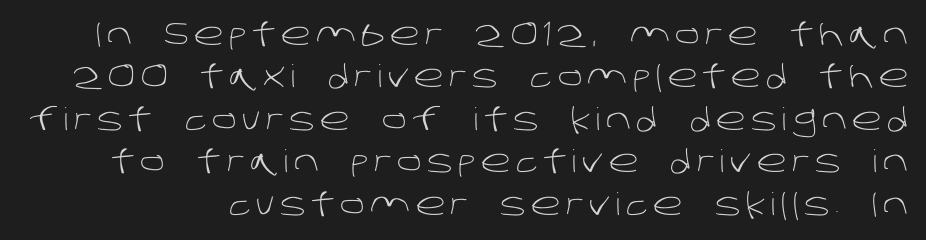
Examine the stroke ends and you'll find no serifs. Letters have the restrained weight of plain body copy at most. The space beneath each line is pristine and unruled. This block has exactly the height ordinary leading produces.
